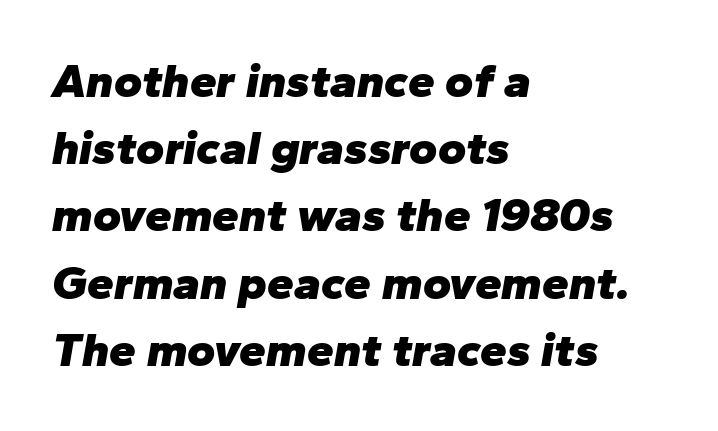
The image shows 48 px heavy type, italic (leaning right); set left-aligned, normal line spacing (1.4x), normal letter spacing, not underlined; low stroke contrast and a medium x-height.
